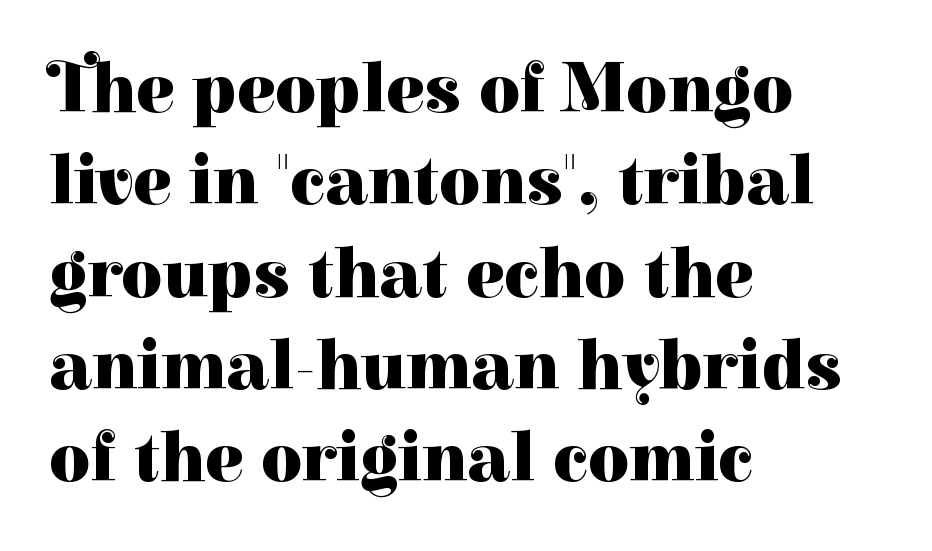
{"serif": "yes", "italic": "no", "bold": "yes", "weight": "heavy", "width": "normal", "stroke_contrast": "high", "x_height": "medium", "monospaced": "no", "underline": "no", "align": "left", "line_spacing": "normal", "line_spacing_ratio": 1.3, "letter_spacing": "normal", "letter_spacing_em": 0.0, "glyph_px": 71}
